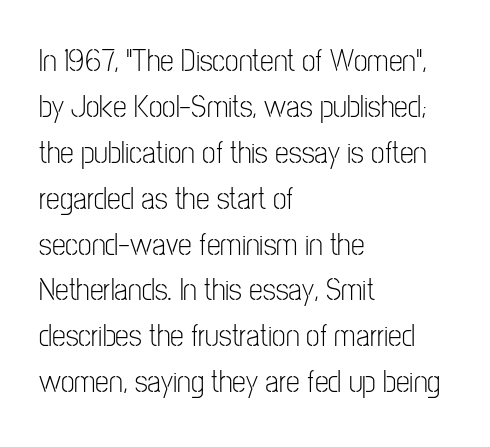
{"serif": "no", "italic": "no", "bold": "no", "weight": "light", "width": "condensed", "stroke_contrast": "low", "x_height": "medium", "monospaced": "no", "underline": "no", "align": "left", "line_spacing": "normal", "line_spacing_ratio": 1.48, "letter_spacing": "normal", "letter_spacing_em": 0.0, "glyph_px": 31}
